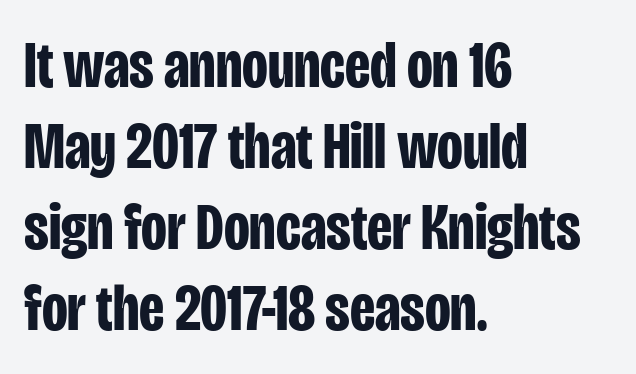
{"serif": "no", "italic": "no", "bold": "yes", "weight": "bold", "width": "condensed", "stroke_contrast": "low", "x_height": "large", "monospaced": "no", "underline": "no", "align": "left", "line_spacing_ratio": 1.21, "letter_spacing": "normal", "letter_spacing_em": 0.0, "glyph_px": 67}
